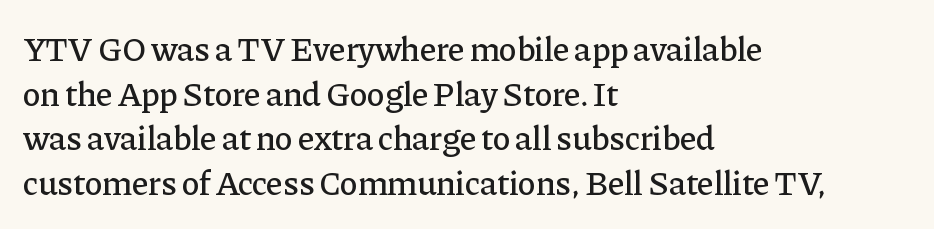
Q: Is the text italic (slanted)? A: No, it is upright.
Q: Is the typeface a serif or a sans-serif typeface? A: Serif.
Q: Is the text underlined? A: No.
Q: How is the paragraph aligned? A: Left-aligned.
Q: Is the spacing between letters normal or unusually wide? A: Normal.
Q: Is the spacing between lines tight, normal or loose? A: Normal.
Q: Width (condensed, normal, or wide)? A: Normal.
Q: Stroke contrast? A: Low.
Q: x-height? A: Medium.
Q: Monospaced? A: No.
